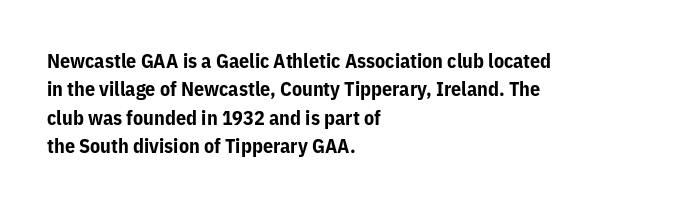
Has an underline been added? It has not. Here the glyphs are tracked normally, forming tight word shapes. Compared with typical paragraphs, the rows here are spaced about the same. The characters look thick and weighty, a clear bold.
